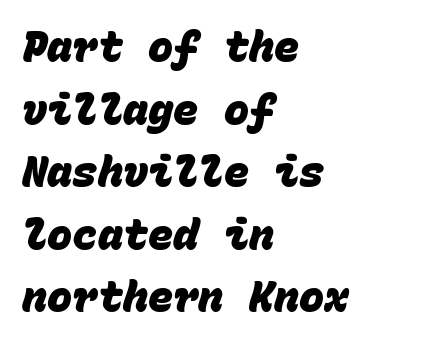
These lines are composed in type without serifs. Only glyphs here, with clear space below each row. The passage shown is typed in a monospace face where columns stay perfectly aligned. Does extra space separate the letters? No, they use regular spacing. Typesetter's note: full bold, strokes at maximum text heaviness. Vertically, the passage feels balanced, rows spaced as you'd expect.
